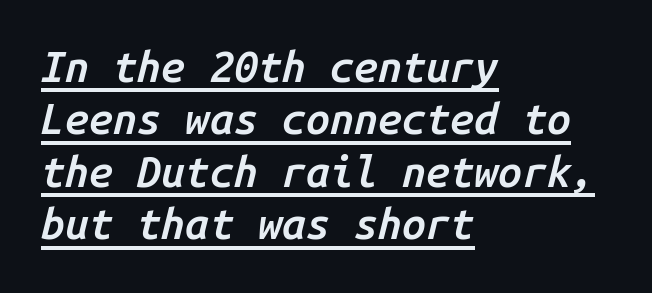
Compared with ordinary roman type, these characters are visibly tilted. These lines are rendered in a fixed-pitch font. Set as a demibold, roughly 600 on the weight scale. Short note: letters normally spaced.
